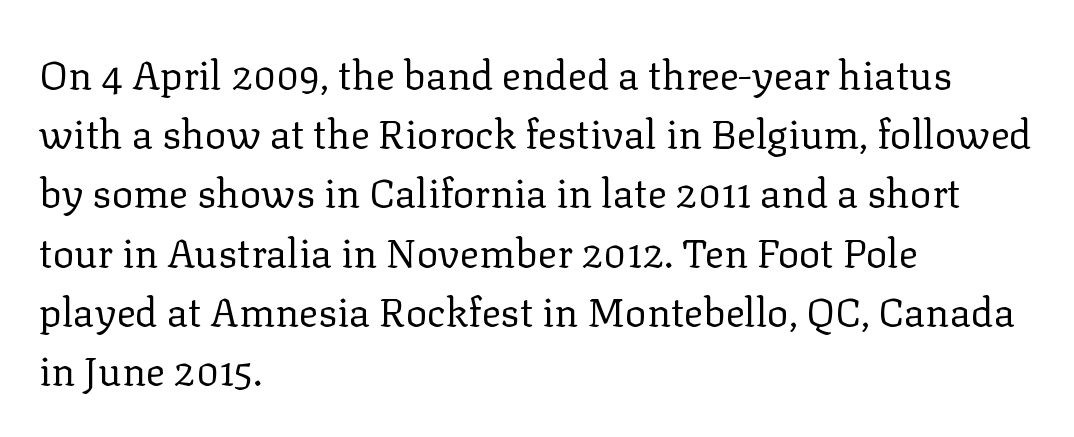
Q: Is the text bold? A: No.
Q: Is the text italic (slanted)? A: No, it is upright.
Q: Is the typeface a serif or a sans-serif typeface? A: Serif.
Q: Is the text underlined? A: No.
Q: How is the paragraph aligned? A: Left-aligned.
Q: Is the spacing between letters normal or unusually wide? A: Normal.
Q: Is the spacing between lines tight, normal or loose? A: Normal.
Q: Width (condensed, normal, or wide)? A: Normal.
Q: Stroke contrast? A: Low.
Q: x-height? A: Medium.
Q: Monospaced? A: No.
